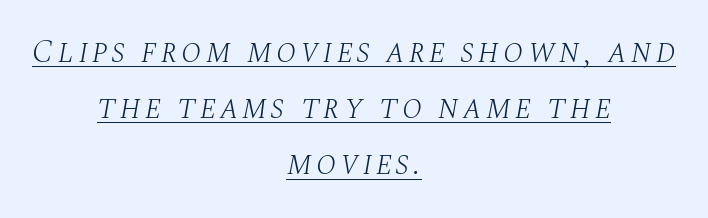
The whitespace from short lines is split evenly between both sides. This sample uses a serif face. The passage shown is not bold in any degree. Characters are canted at an angle relative to the baseline's perpendicular. The letters advance in unequal steps, a hallmark of proportional type.
